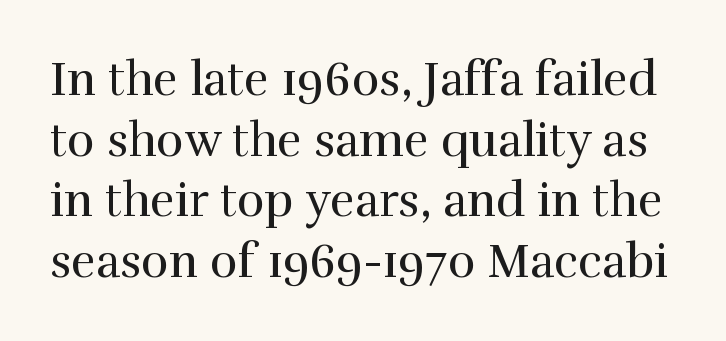
{"serif": "yes", "italic": "no", "bold": "no", "weight": "regular", "width": "normal", "stroke_contrast": "high", "x_height": "medium", "monospaced": "no", "underline": "no", "line_spacing": "normal", "line_spacing_ratio": 1.29, "letter_spacing": "normal", "letter_spacing_em": 0.0, "glyph_px": 47}
